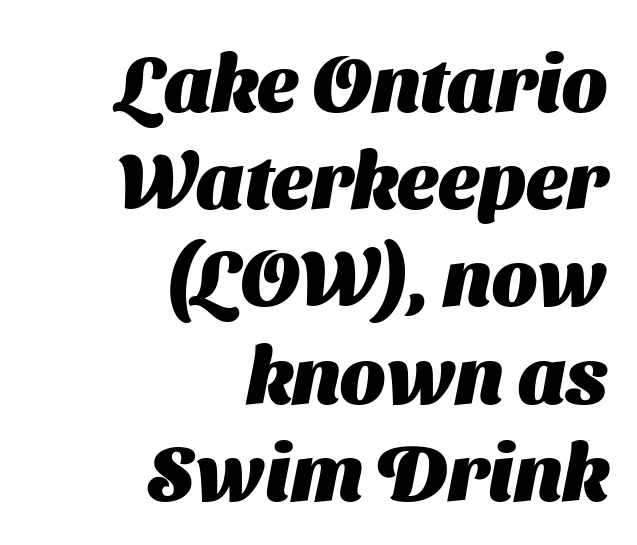
{"serif": "no", "bold": "yes", "weight": "heavy", "width": "normal", "stroke_contrast": "medium", "x_height": "medium", "monospaced": "no", "underline": "no", "align": "right", "line_spacing_ratio": 1.23, "letter_spacing": "normal", "letter_spacing_em": 0.0, "glyph_px": 79}
